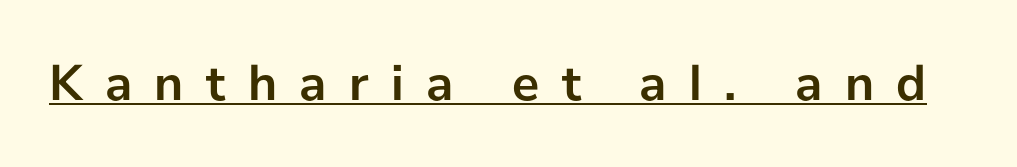
The image shows 51 px semibold sans-serif type, upright; set unusually wide letter spacing (+0.44 em), underlined; low stroke contrast and a medium x-height.
